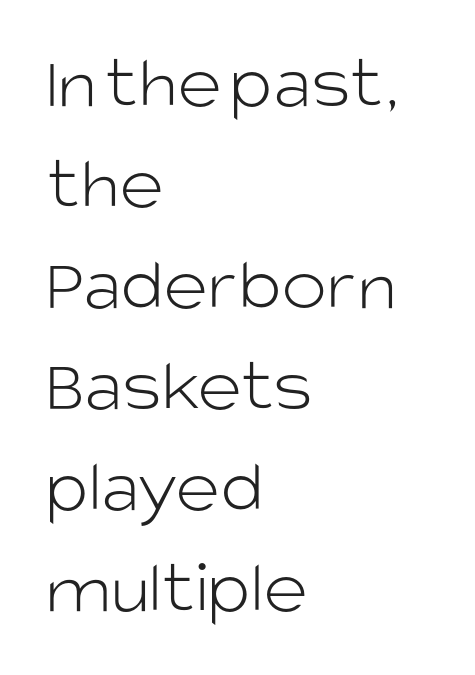
{"serif": "no", "italic": "no", "bold": "no", "weight": "light", "width": "normal", "stroke_contrast": "low", "x_height": "large", "monospaced": "no", "underline": "no", "align": "left", "line_spacing": "normal", "line_spacing_ratio": 1.33, "letter_spacing": "normal", "letter_spacing_em": 0.0, "glyph_px": 76}
